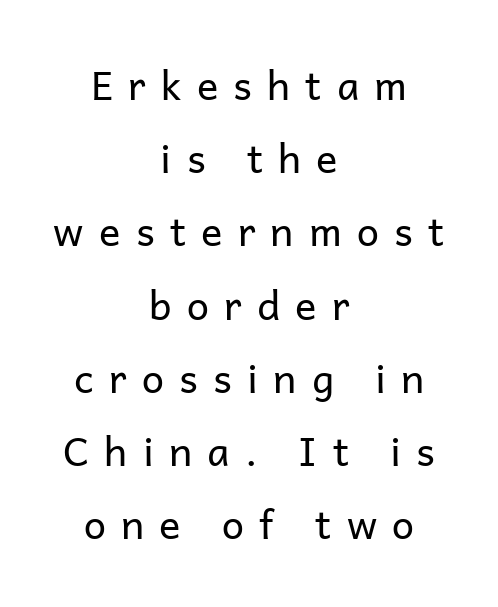
The image shows 40 px regular-weight sans-serif type, upright; set centered, line spacing 1.83x, unusually wide letter spacing (+0.38 em), not underlined; low stroke contrast and a medium x-height.
